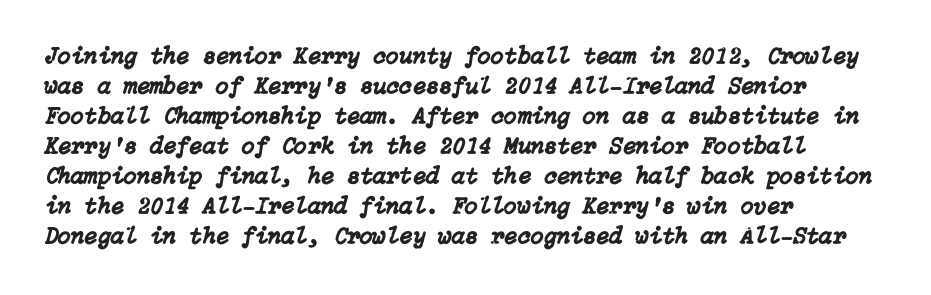
{"italic": "yes", "lean": "right", "slant_degrees": 15, "underline": "no", "align": "left", "line_spacing": "normal", "line_spacing_ratio": 1.25, "letter_spacing": "normal", "letter_spacing_em": 0.0, "glyph_px": 24}
